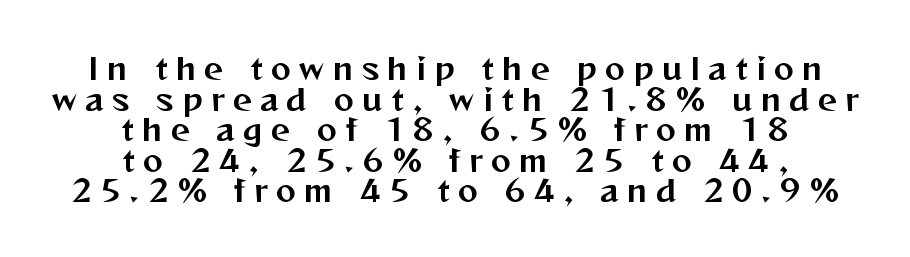
The image shows 30 px sans-serif type, upright; set centered, tight line spacing (1.02x), unusually wide letter spacing (+0.28 em), not underlined; medium stroke contrast and a medium x-height.
